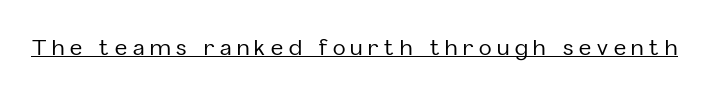
Q: Is the text italic (slanted)? A: No, it is upright.
Q: Is the text underlined? A: Yes.
Q: Is the spacing between letters normal or unusually wide? A: Unusually wide.
